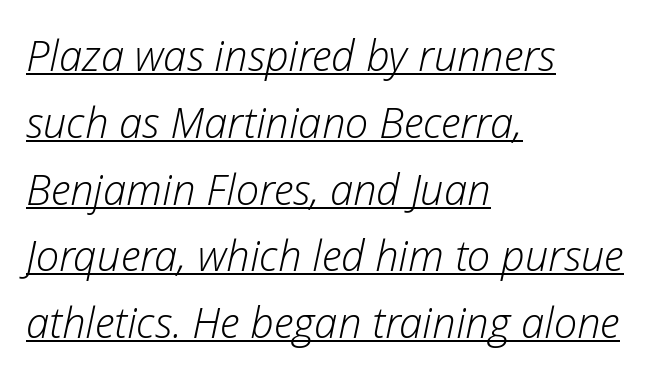
{"italic": "yes", "lean": "right", "slant_degrees": 12, "bold": "no", "weight": "light", "width": "normal", "stroke_contrast": "low", "x_height": "medium", "monospaced": "no", "underline": "yes", "align": "left", "line_spacing": "normal", "line_spacing_ratio": 1.59, "letter_spacing": "normal", "letter_spacing_em": 0.0, "glyph_px": 42}
